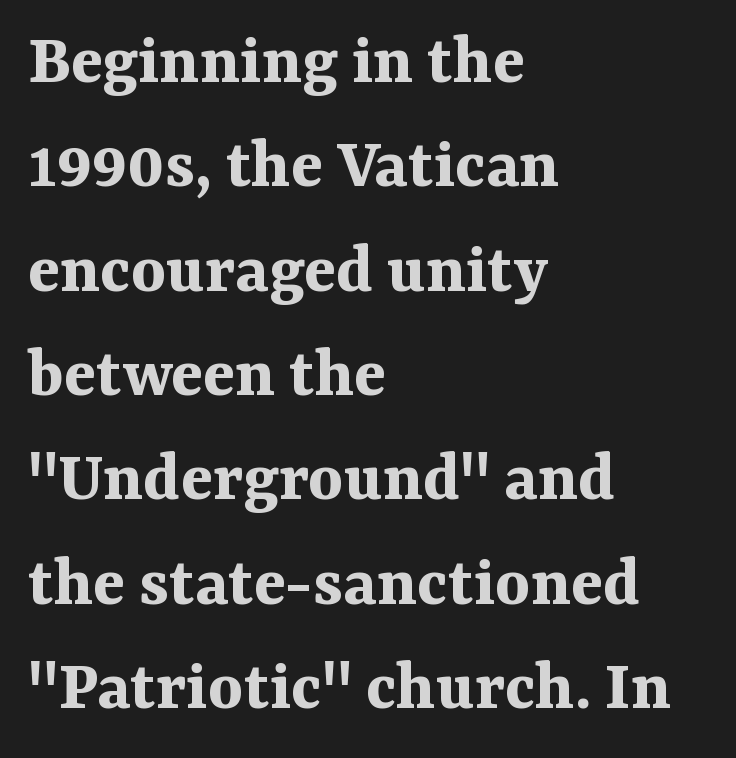
A typesetter would call this proportional, since set widths differ per character. This sample uses a serif face. Plain, unruled lines of type. This is roman type, the default non-slanted kind. How would I describe the line gaps? Plain and ordinary. The type is set solid horizontally, with unmodified tracking.
